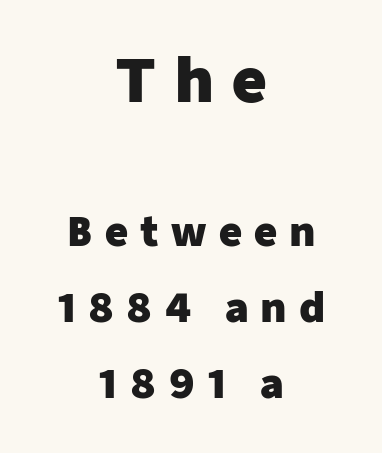
The image shows 60 px heavy sans-serif type, upright; set centered, loose line spacing (1.91x), unusually wide letter spacing (+0.29 em), not underlined; the first (top) block is 1.5x larger; low stroke contrast and a medium x-height.
